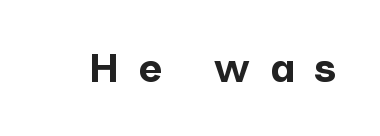
{"serif": "no", "italic": "no", "bold": "yes", "weight": "bold", "width": "normal", "stroke_contrast": "low", "x_height": "medium", "monospaced": "no", "underline": "no", "letter_spacing": "wide", "letter_spacing_em": 0.47, "glyph_px": 41}
